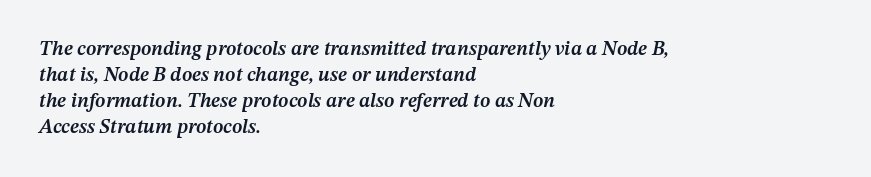
The image shows 20 px text type, italic (leaning right); set left-aligned, normal line spacing (1.3x), normal letter spacing, not underlined.
